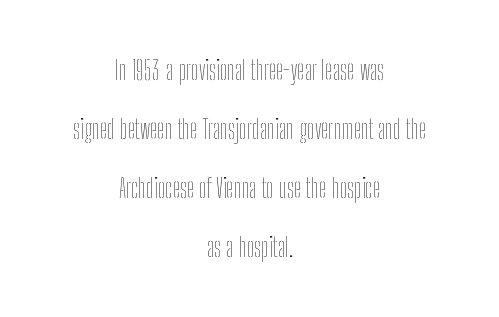
The image shows 27 px text type, upright; set centered, loose line spacing (2.19x), normal letter spacing, not underlined.
